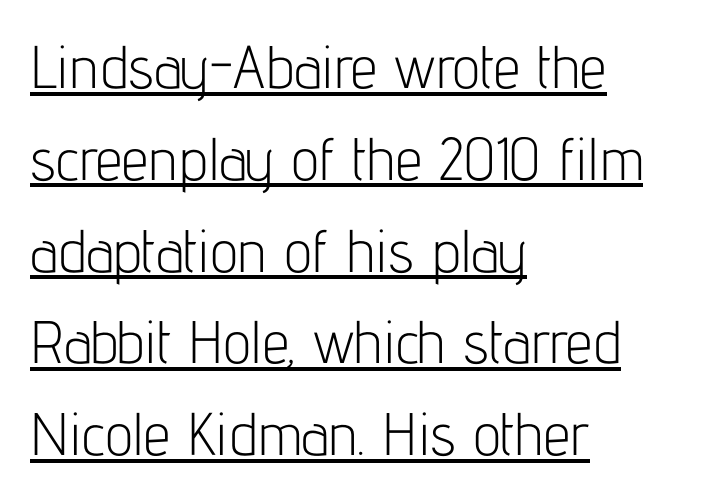
{"serif": "no", "italic": "no", "bold": "no", "weight": "light", "width": "condensed", "stroke_contrast": "low", "x_height": "medium", "monospaced": "no", "underline": "yes", "align": "left", "line_spacing": "normal", "line_spacing_ratio": 1.53, "letter_spacing": "normal", "letter_spacing_em": 0.0, "glyph_px": 60}
